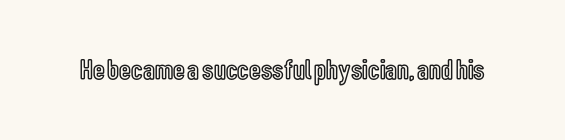
Looks like regular typesetting: each glyph gets only the width it needs. Is there any slant? The stems are plumb. Glance below the letters and you will spot only blank space. Tracking value appears to be zero — textbook default spacing.
